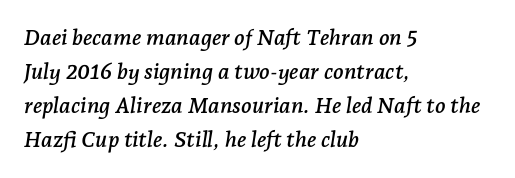
The image shows 22 px text type, italic (leaning right); set left-aligned, normal line spacing (1.55x), normal letter spacing, not underlined.
